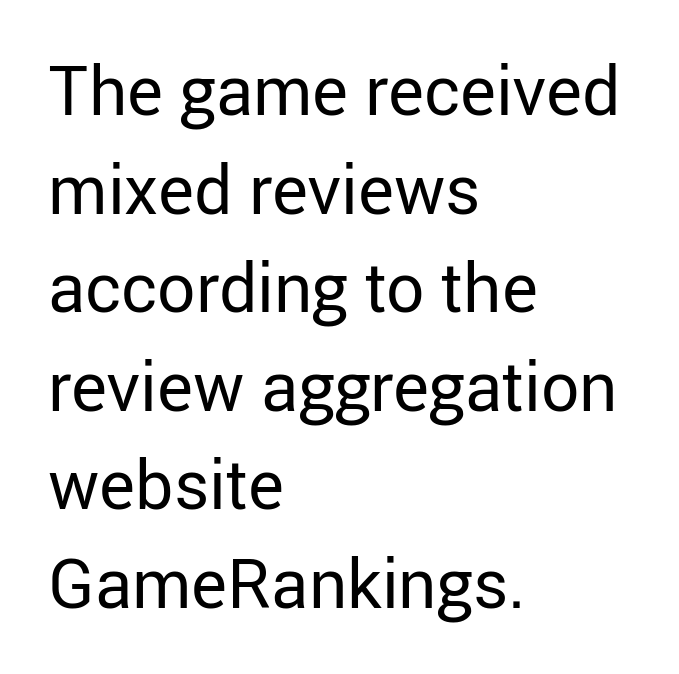
Unlike italic type, these characters show no tilt at all. The passage shown has conventional tracking throughout. Visually the block forms a straight wall on the left and a jagged coastline on the right. Leading matches the norm, producing a regular column.
